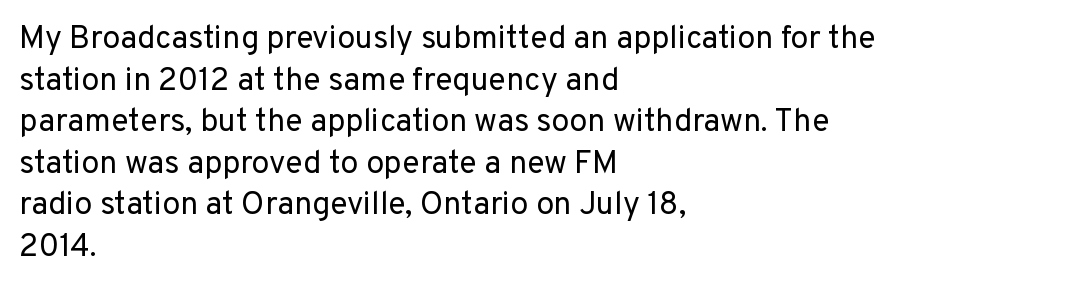
Q: Is the text bold? A: No.
Q: Is the text italic (slanted)? A: No, it is upright.
Q: Is the typeface a serif or a sans-serif typeface? A: Sans-serif.
Q: Is the text underlined? A: No.
Q: How is the paragraph aligned? A: Left-aligned.
Q: Is the spacing between letters normal or unusually wide? A: Normal.
Q: Is the spacing between lines tight, normal or loose? A: Normal.
Q: Width (condensed, normal, or wide)? A: Normal.
Q: Stroke contrast? A: Low.
Q: x-height? A: Medium.
Q: Monospaced? A: No.
